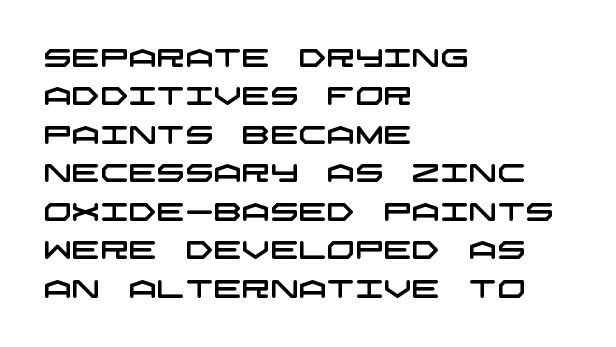
A student would call this left alignment; a typographer would say flush left, rag right. The space beneath each line is pristine and unruled. The gaps between neighbouring characters are ordinary and unremarkable. The designer left line spacing at the default.
